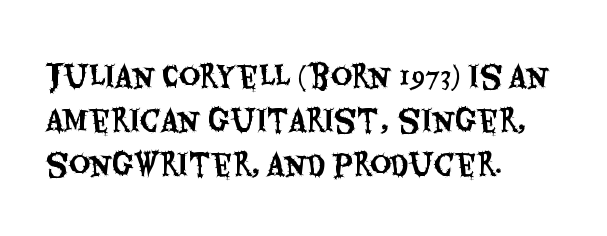
The image shows 29 px condensed sans-serif type, upright; set left-aligned, normal line spacing (1.51x), normal letter spacing, not underlined; medium stroke contrast and a large x-height.
